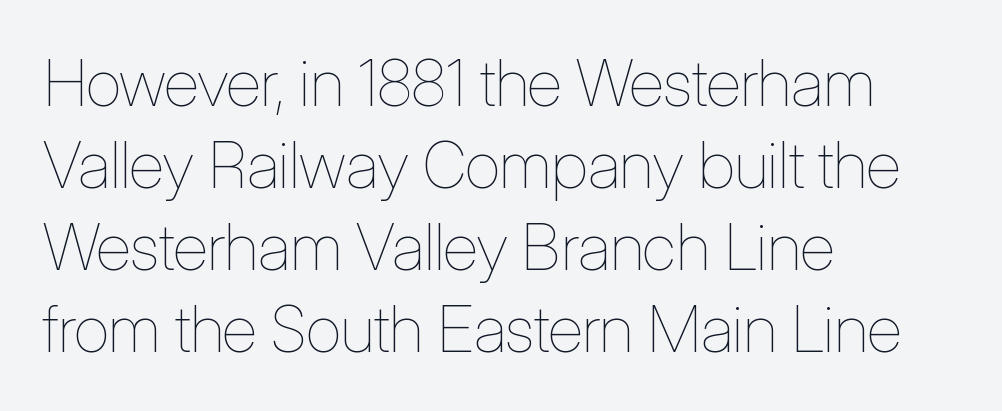
Descenders hang freely into open space. The strokes carry an ordinary text weight at most. This sample keeps an unexceptional amount of space between lines. These lines keep a tight, regular rhythm from letter to letter. Varying glyph widths throughout — classic text-font behaviour. The lines are quadded left.
